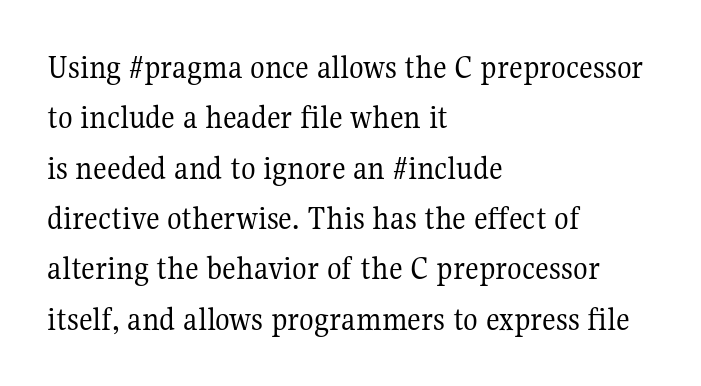
Normally led — the rows are evenly, conventionally spaced. Is there any slant? The stems are plumb. Stroke terminals: seriffed. A typesetter would call this proportional, since set widths differ per character. How are the letters spaced? Ordinarily, with no added tracking. The baseline area is clear.
